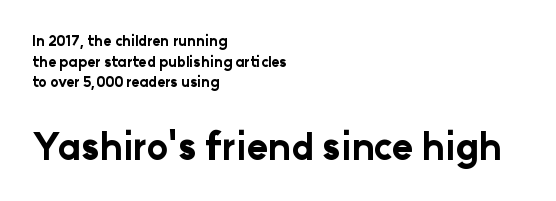
The image shows 36 px bold sans-serif type, upright; set left-aligned, normal line spacing (1.48x), normal letter spacing, not underlined; the second (bottom) block is 2.57x larger; low stroke contrast and a medium x-height.
